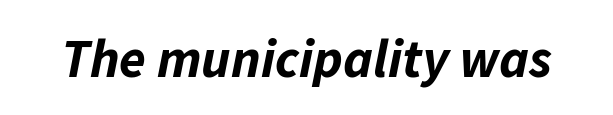
Q: Is the text bold? A: Yes.
Q: Is the text italic (slanted)? A: Yes, it leans right by about 11 degrees.
Q: Is the text underlined? A: No.
Q: Is the spacing between letters normal or unusually wide? A: Normal.
Q: Width (condensed, normal, or wide)? A: Normal.
Q: Stroke contrast? A: Low.
Q: x-height? A: Medium.
Q: Monospaced? A: No.
